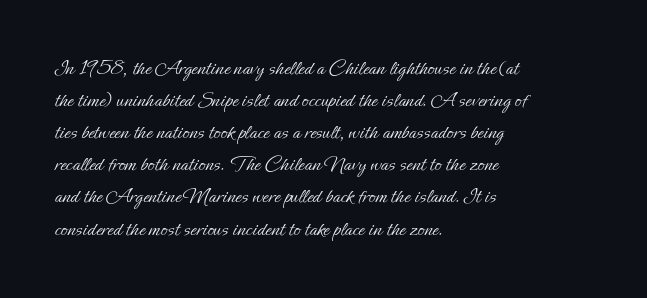
Weight: in the light-to-regular range. These lines keep a tight, regular rhythm from letter to letter. Any mark beneath the type? The region is blank. Left-aligned paragraph, ragged on the right. Honestly, the row spacing looks completely unremarkable.
